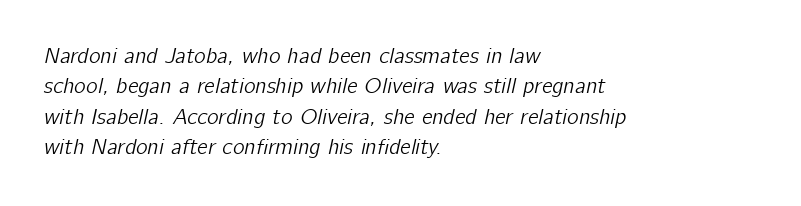
The image shows 22 px text type, italic (leaning right); set left-aligned, normal line spacing (1.38x), normal letter spacing, not underlined.
